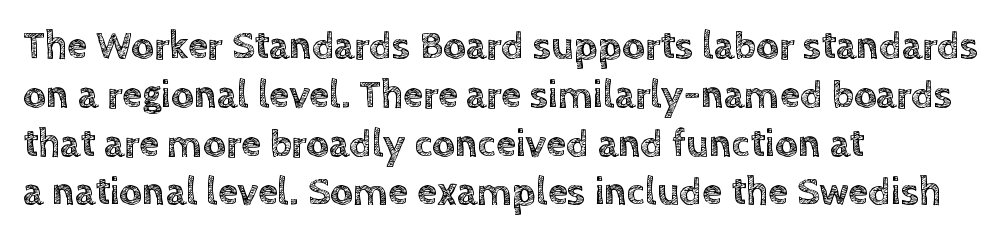
Q: Is the text italic (slanted)? A: No, it is upright.
Q: Is the text underlined? A: No.
Q: How is the paragraph aligned? A: Left-aligned.
Q: Is the spacing between letters normal or unusually wide? A: Normal.
Q: Width (condensed, normal, or wide)? A: Normal.
Q: x-height? A: Large.
Q: Monospaced? A: No.
